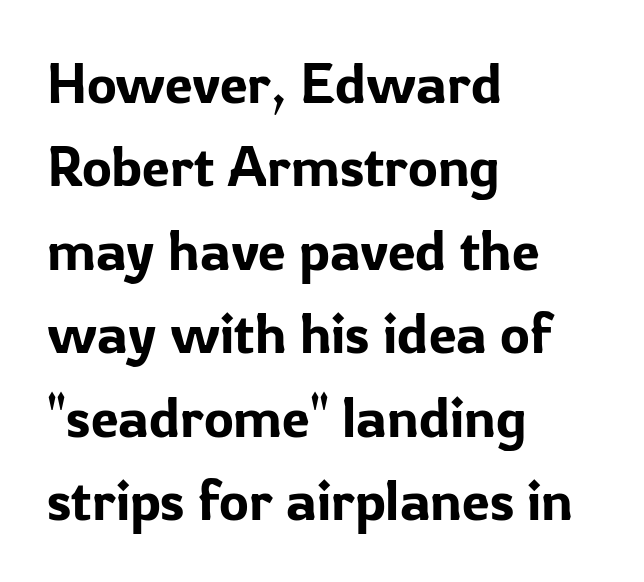
{"serif": "no", "italic": "no", "width": "normal", "stroke_contrast": "low", "x_height": "medium", "monospaced": "no", "underline": "no", "align": "left", "line_spacing": "normal", "line_spacing_ratio": 1.49, "letter_spacing": "normal", "letter_spacing_em": 0.0, "glyph_px": 56}
